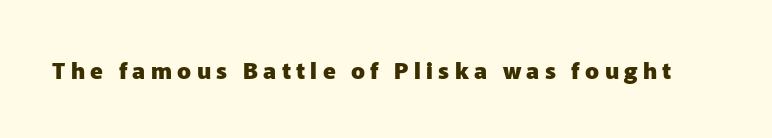
Q: Is the text bold? A: Yes.
Q: Is the text italic (slanted)? A: No, it is upright.
Q: Is the text underlined? A: No.
Q: Is the spacing between letters normal or unusually wide? A: Unusually wide.
